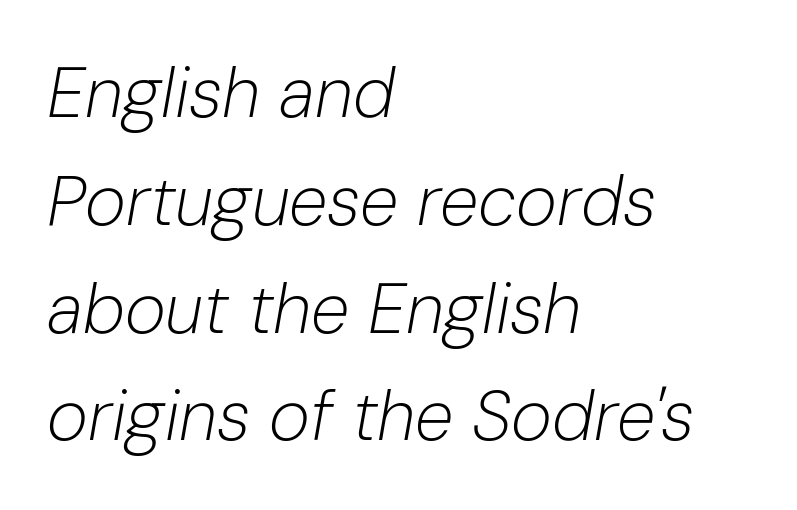
The image shows 70 px light type, italic (leaning right); set left-aligned, normal line spacing (1.54x), normal letter spacing, not underlined; low stroke contrast and a medium x-height.
